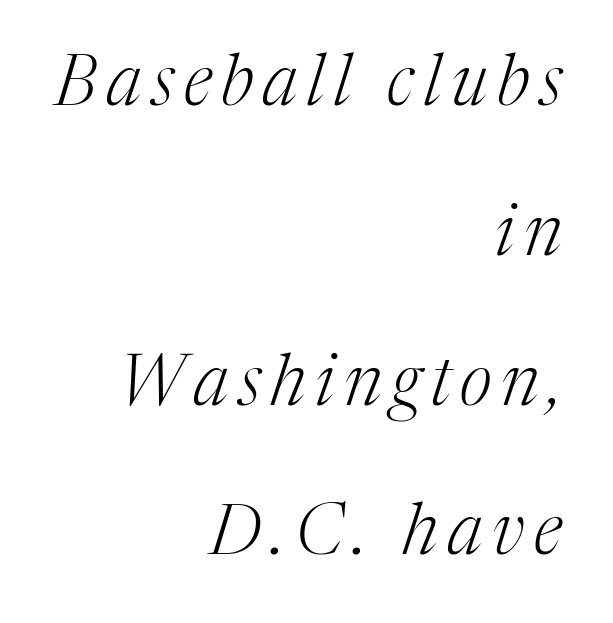
The image shows 70 px light serif type, italic (leaning right); set right-aligned, loose line spacing (2.14x), not underlined; medium stroke contrast and a medium x-height.
